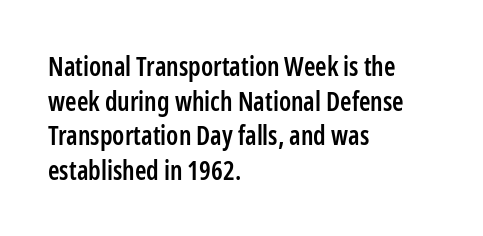
Q: Is the text bold? A: Semi-bold.
Q: Is the text italic (slanted)? A: No, it is upright.
Q: Is the text underlined? A: No.
Q: How is the paragraph aligned? A: Left-aligned.
Q: Is the spacing between letters normal or unusually wide? A: Normal.
Q: Is the spacing between lines tight, normal or loose? A: Normal.
